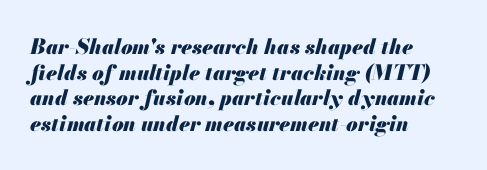
I'd describe the lettering as bold — thick and assertive. The string is rendered with underlining switched off. An italicized treatment has been applied to the whole sample. Is the letter spacing exaggerated? No — it looks like the ordinary default. Horizontal alignment here is leftward, the default for most running prose.
